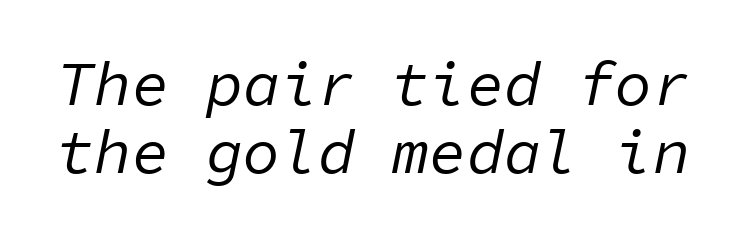
{"italic": "yes", "lean": "right", "slant_degrees": 11, "bold": "no", "weight": "regular", "width": "normal", "stroke_contrast": "low", "x_height": "medium", "monospaced": "yes", "underline": "no", "line_spacing": "tight", "line_spacing_ratio": 1.1, "letter_spacing": "normal", "letter_spacing_em": 0.0, "glyph_px": 62}
